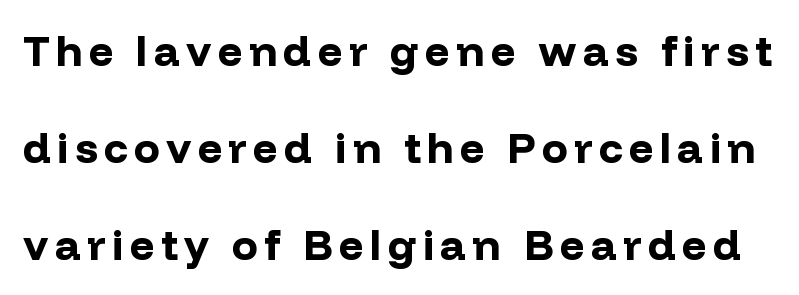
If you measured baseline to baseline, you'd find a long distance. Bold? Absolutely — the strokes are thick and heavy. This sample uses an upright cut, with every glyph sitting square on the baseline. Is this a fixed-width face? No — the glyphs have proportional, varying widths. Typographically, this falls in the sans-serif category. Only glyphs here, with clear space below each row.
